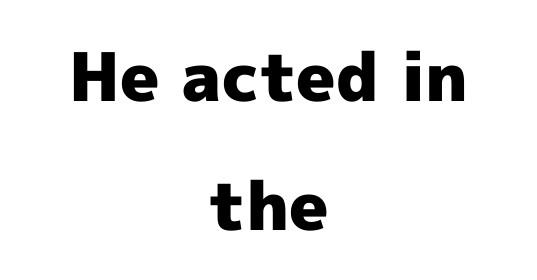
The image shows 67 px heavy sans-serif type, upright; set centered, loose line spacing (1.92x), normal letter spacing, not underlined; a medium x-height.
